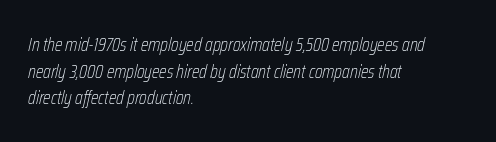
{"italic": "yes", "lean": "right", "slant_degrees": 12, "bold": "no", "underline": "no", "align": "left", "line_spacing": "normal", "line_spacing_ratio": 1.33, "letter_spacing": "normal", "letter_spacing_em": 0.0, "glyph_px": 20}
